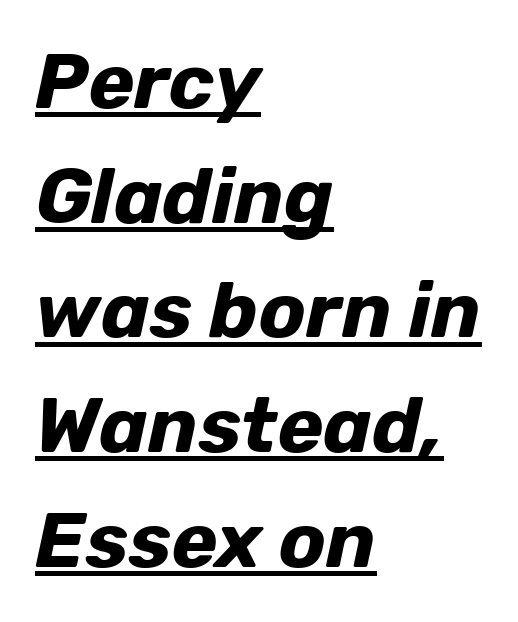
The sample's only ornament is a line tracing under the words. Bold? Absolutely — the strokes are thick and heavy. Observe the ordinary spacing: letters are neighbours, not strangers. A student would call this left alignment; a typographer would say flush left, rag right.
